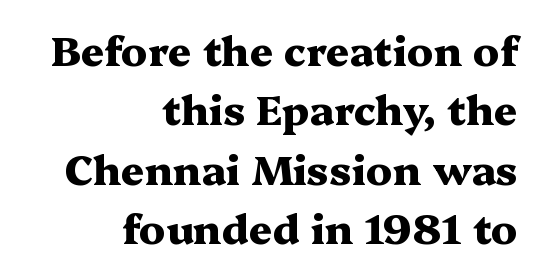
You could not count columns in this text — the font is proportionally spaced. A typesetter would mark this as roman, not italic. Weight: bold. Descender tails drop into unmarked territory. Reading down the block, your eye finds every line finishing at a fixed right position. A serif font was chosen for this passage.
